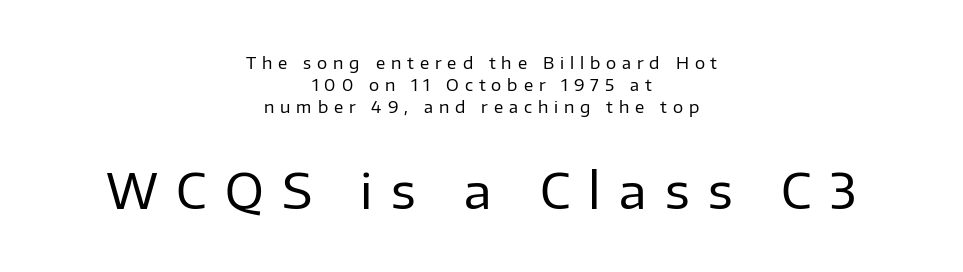
The image shows 49 px regular-weight sans-serif type, upright; set centered, normal line spacing (1.39x), unusually wide letter spacing (+0.37 em), not underlined; the second (bottom) block is 3.06x larger; low stroke contrast and a medium x-height.
